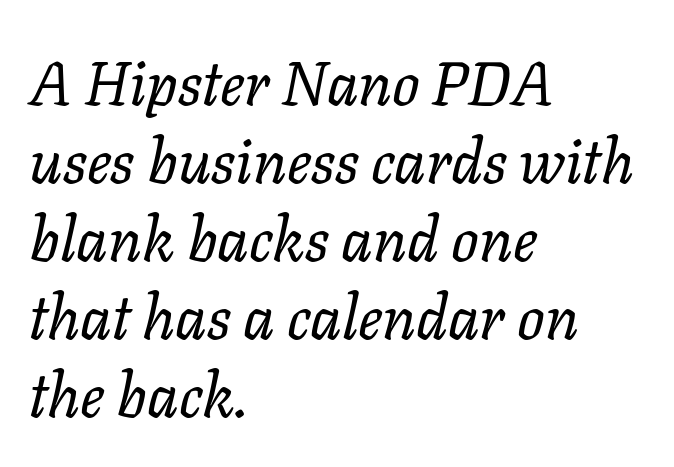
Decoration check: the copy has no underline. Rows of type keep a routine distance in the vertical direction. Each letter keeps its own natural width here, so spacing adapts to shape. Compared with typical body copy, the letter spacing here is the same. The lines are quadded left.
